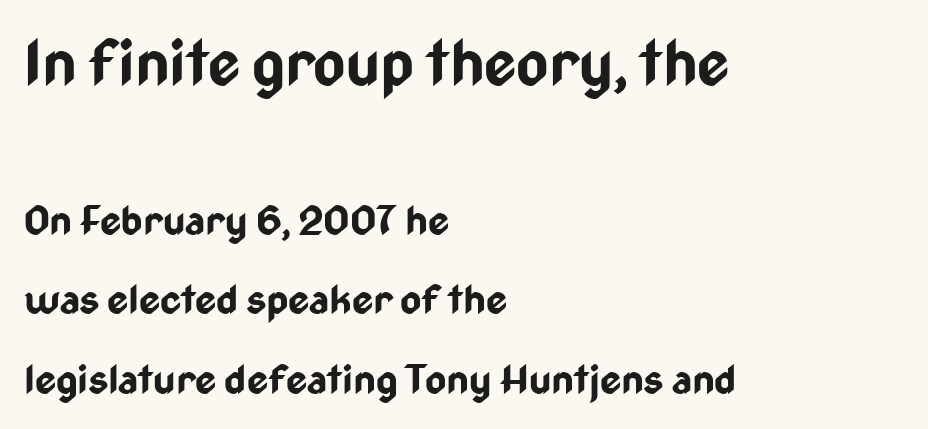
The image shows 62 px bold, condensed sans-serif type, upright; set left-aligned, loose line spacing (1.94x), normal letter spacing, not underlined; the first (top) block is 1.51x larger; low stroke contrast and a medium x-height.
